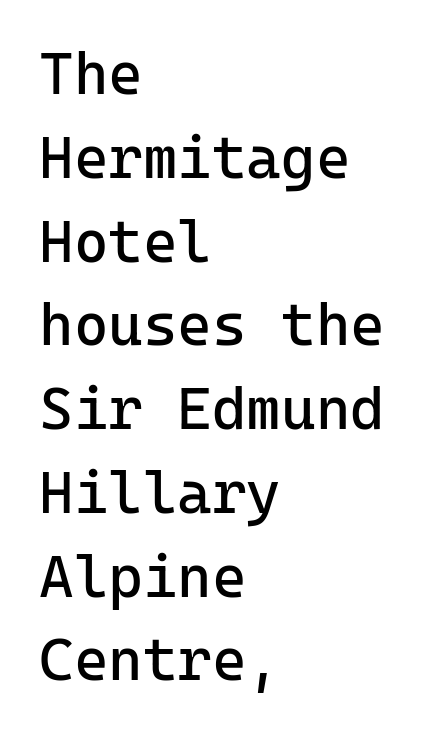
Look at the bottom of the vertical strokes: they stop flat, with no serifs. The type sits square on the baseline with zero lean. Reading down the block, your eye returns to a fixed left position each line. Descenders are the only things crossing below the line. The strokes are not fattened; the text isn't bold. You could count columns in this text — the font is strictly monospaced.
